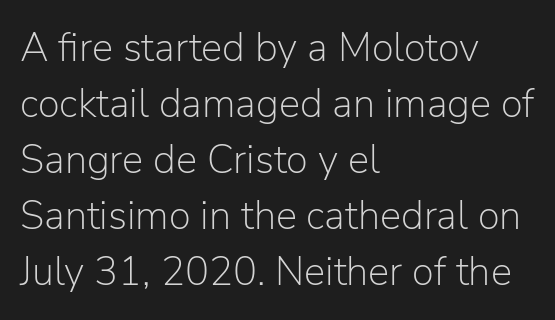
The rag falls on the right side of this text block. Caption: standard tracking, unaltered. Character widths vary here, with narrow letters taking less room than wide ones. A typesetter would mark this as roman, not italic. Is the type heavy? It reads as light-to-regular instead. Students, observe: this is what conventionally led text looks like.
